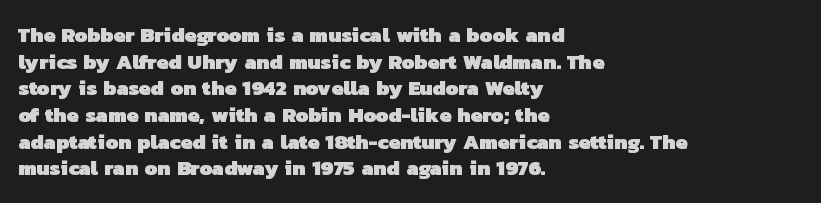
Unmarked baselines from the first word to the last. The setting favours the left margin, as ordinary paragraphs usually do. Regarding leading, the lines here are spaced in the standard way. Observe the ordinary spacing: letters are neighbours, not strangers. Heft: maximum for text — a bold.
